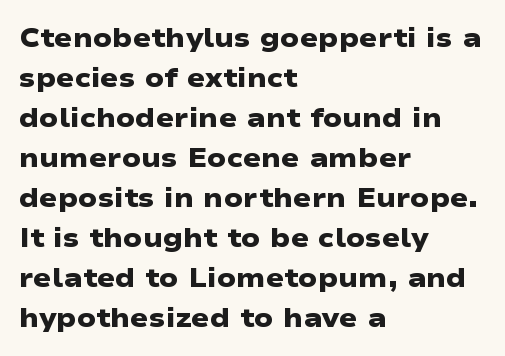
The image shows 27 px bold type; set left-aligned, normal line spacing (1.48x), normal letter spacing, not underlined.
